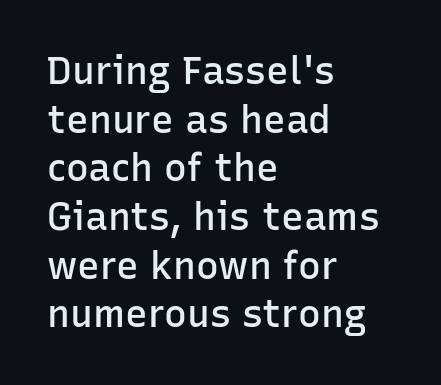
{"serif": "no", "italic": "no", "bold": "semi", "weight": "semibold", "width": "normal", "stroke_contrast": "low", "x_height": "medium", "monospaced": "no", "underline": "no", "align": "left", "line_spacing": "normal", "line_spacing_ratio": 1.28, "letter_spacing": "normal", "letter_spacing_em": 0.0, "glyph_px": 38}
